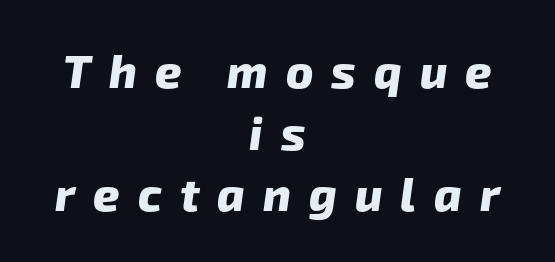
Q: Is the text bold? A: Yes.
Q: Is the typeface a serif or a sans-serif typeface? A: Sans-serif.
Q: Is the text underlined? A: No.
Q: How is the paragraph aligned? A: Centered.
Q: Is the spacing between letters normal or unusually wide? A: Unusually wide.
Q: Is the spacing between lines tight, normal or loose? A: Normal.
Q: Width (condensed, normal, or wide)? A: Normal.
Q: Stroke contrast? A: Low.
Q: x-height? A: Medium.
Q: Monospaced? A: No.
